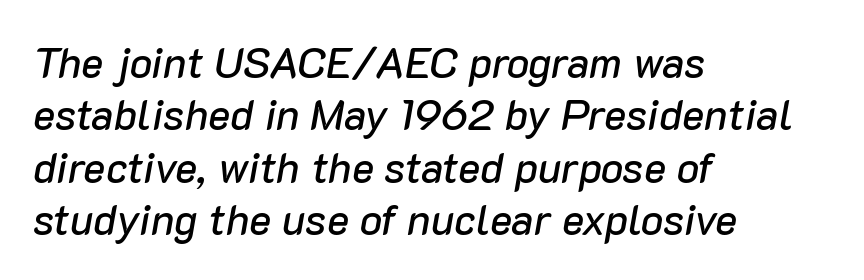
{"italic": "yes", "lean": "right", "slant_degrees": 10, "width": "normal", "stroke_contrast": "low", "x_height": "medium", "monospaced": "no", "underline": "no", "align": "left", "line_spacing": "normal", "line_spacing_ratio": 1.25, "letter_spacing": "normal", "letter_spacing_em": 0.0, "glyph_px": 42}
